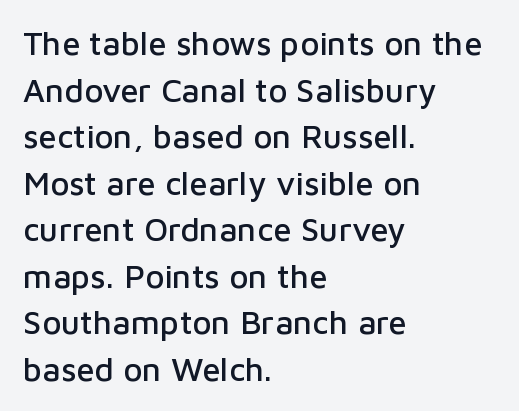
{"serif": "no", "italic": "no", "width": "normal", "stroke_contrast": "low", "x_height": "medium", "monospaced": "no", "underline": "no", "align": "left", "line_spacing": "normal", "line_spacing_ratio": 1.41, "letter_spacing": "normal", "letter_spacing_em": 0.0, "glyph_px": 33}
